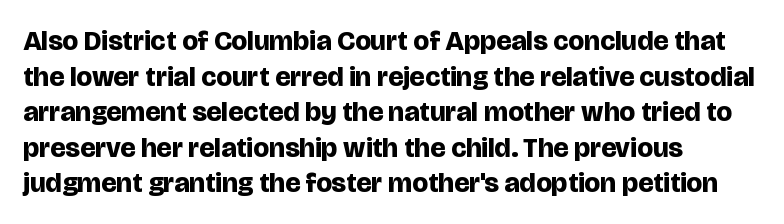
Q: Is the text bold? A: Yes.
Q: Is the text italic (slanted)? A: No, it is upright.
Q: Is the typeface a serif or a sans-serif typeface? A: Sans-serif.
Q: Is the text underlined? A: No.
Q: How is the paragraph aligned? A: Left-aligned.
Q: Is the spacing between letters normal or unusually wide? A: Normal.
Q: Is the spacing between lines tight, normal or loose? A: Normal.
Q: Width (condensed, normal, or wide)? A: Normal.
Q: Stroke contrast? A: Low.
Q: x-height? A: Large.
Q: Monospaced? A: No.
